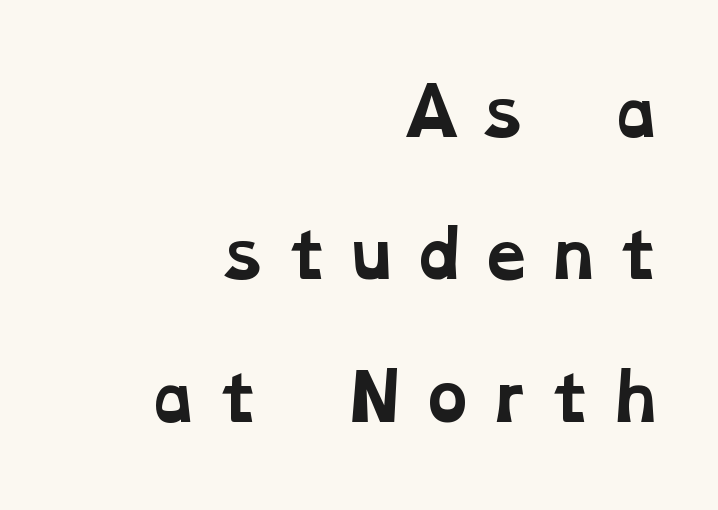
The image shows 63 px bold, wide serif type; set right-aligned, loose line spacing (2.26x), unusually wide letter spacing (+0.2 em), not underlined; low stroke contrast and a medium x-height.
